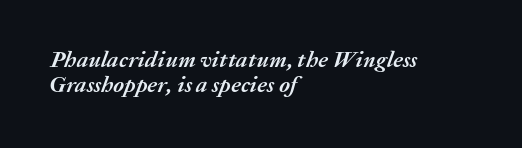
{"italic": "yes", "lean": "right", "slant_degrees": 20, "bold": "yes", "underline": "no", "align": "left", "line_spacing": "tight", "line_spacing_ratio": 1.1, "letter_spacing": "normal", "letter_spacing_em": 0.0, "glyph_px": 23}
